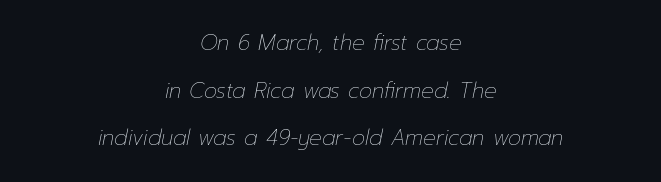
The image shows 21 px text type, italic (leaning right); set centered, loose line spacing (2.27x), normal letter spacing, not underlined.
